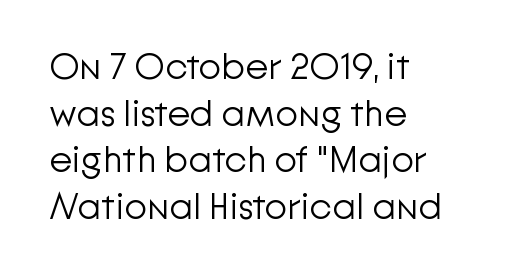
{"serif": "no", "italic": "no", "bold": "no", "weight": "light", "width": "normal", "stroke_contrast": "low", "x_height": "medium", "monospaced": "no", "underline": "no", "align": "left", "line_spacing": "normal", "line_spacing_ratio": 1.26, "letter_spacing": "normal", "letter_spacing_em": 0.0, "glyph_px": 37}
